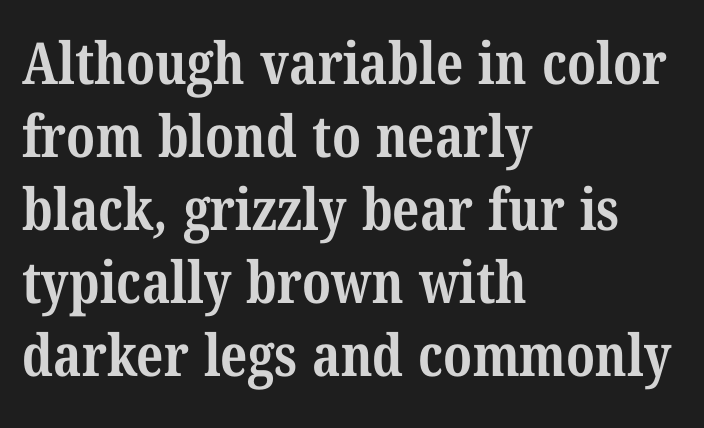
Q: Is the text bold? A: Yes.
Q: Is the typeface a serif or a sans-serif typeface? A: Serif.
Q: Is the text underlined? A: No.
Q: How is the paragraph aligned? A: Left-aligned.
Q: Is the spacing between letters normal or unusually wide? A: Normal.
Q: Is the spacing between lines tight, normal or loose? A: Normal.
Q: Width (condensed, normal, or wide)? A: Condensed.
Q: Stroke contrast? A: Medium.
Q: x-height? A: Medium.
Q: Monospaced? A: No.
